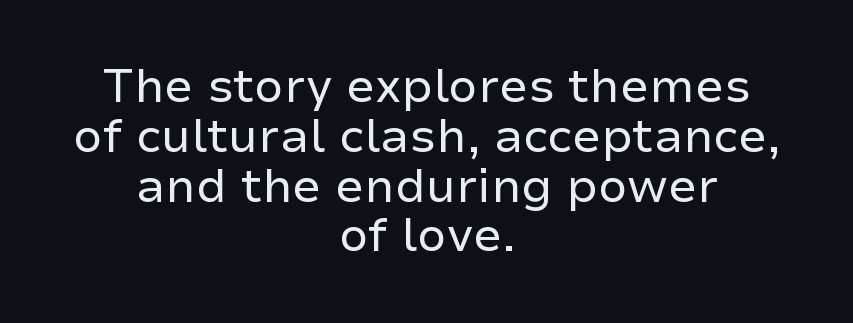
Q: Is the text bold? A: No.
Q: Is the text italic (slanted)? A: No, it is upright.
Q: Is the typeface a serif or a sans-serif typeface? A: Sans-serif.
Q: Is the text underlined? A: No.
Q: How is the paragraph aligned? A: Centered.
Q: Is the spacing between letters normal or unusually wide? A: Normal.
Q: Is the spacing between lines tight, normal or loose? A: Tight.
Q: Width (condensed, normal, or wide)? A: Normal.
Q: Stroke contrast? A: Low.
Q: x-height? A: Medium.
Q: Monospaced? A: No.
